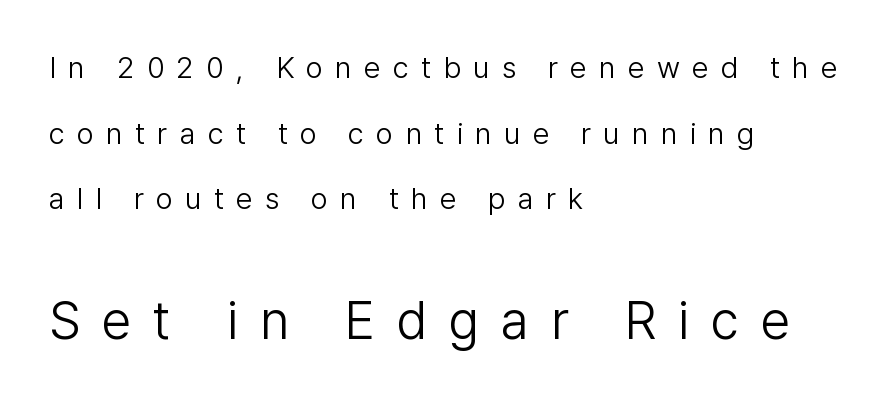
The image shows 53 px light sans-serif type, upright; set left-aligned, loose line spacing (2.19x), unusually wide letter spacing (+0.41 em), not underlined; the second (bottom) block is 1.77x larger; low stroke contrast and a medium x-height.
